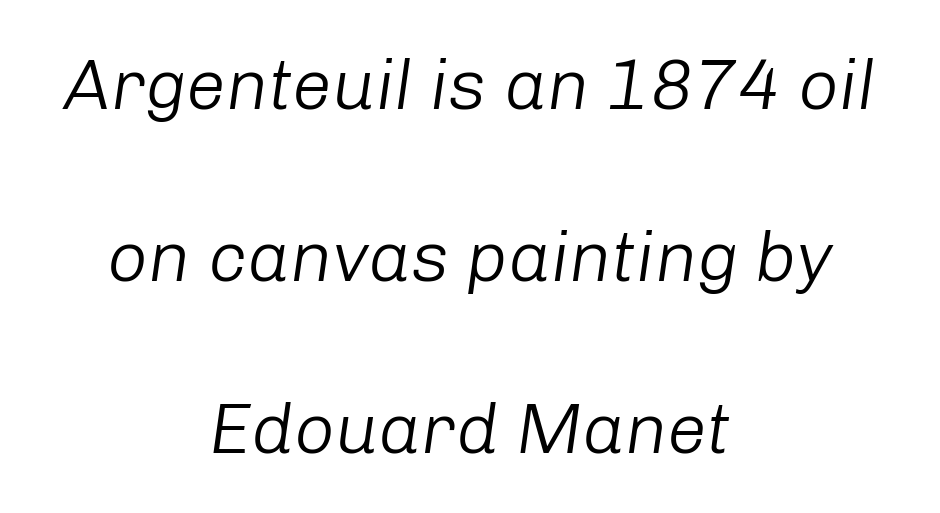
These lines were composed using italics. Caption: face not bold, strokes unweighted. The string is rendered with underlining switched off. A great deal of white space separates one row of letters from the next.
